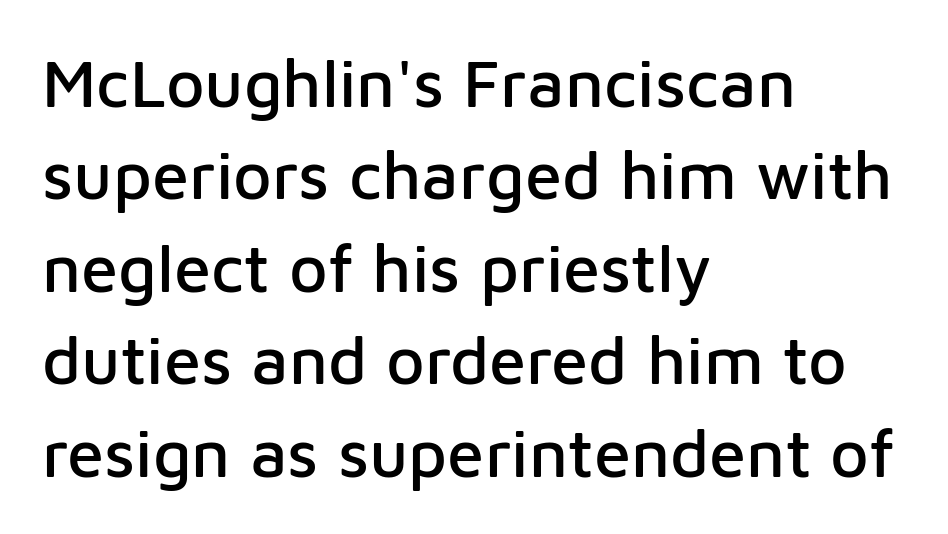
A student would call this left alignment; a typographer would say flush left, rag right. The type sits square on the baseline with zero lean. Is the letter spacing exaggerated? No — it looks like the ordinary default. Has an underline been added? It has not. A typesetter would label this face a sans. Each letter keeps its own natural width here, so spacing adapts to shape.
